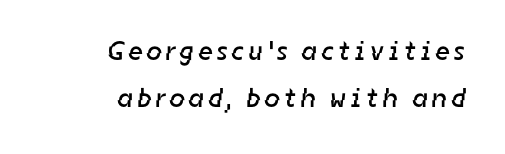
No letter is thick-stroked: the sample isn't bold. Quick note: underline off. The compositor pushed each line to the right boundary.
